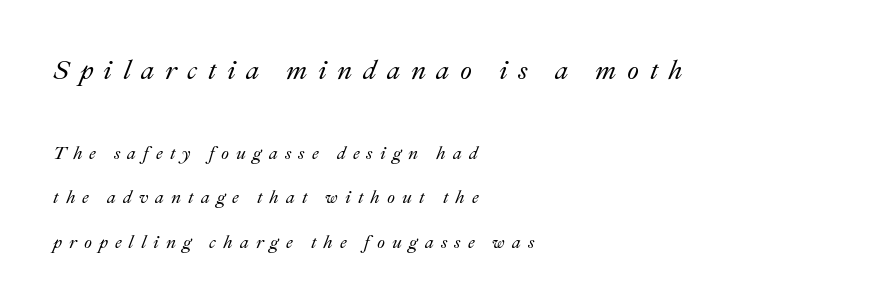
The face used here has a pronounced slope to its letters. Does the bottom block carry the larger type? No, the top block does. If you drew a ruler down the left edge, every line would touch it. The leading is generous, giving the passage an open texture. Unmarked baselines from the first word to the last. The type is letterspaced generously, with wide tracking.
